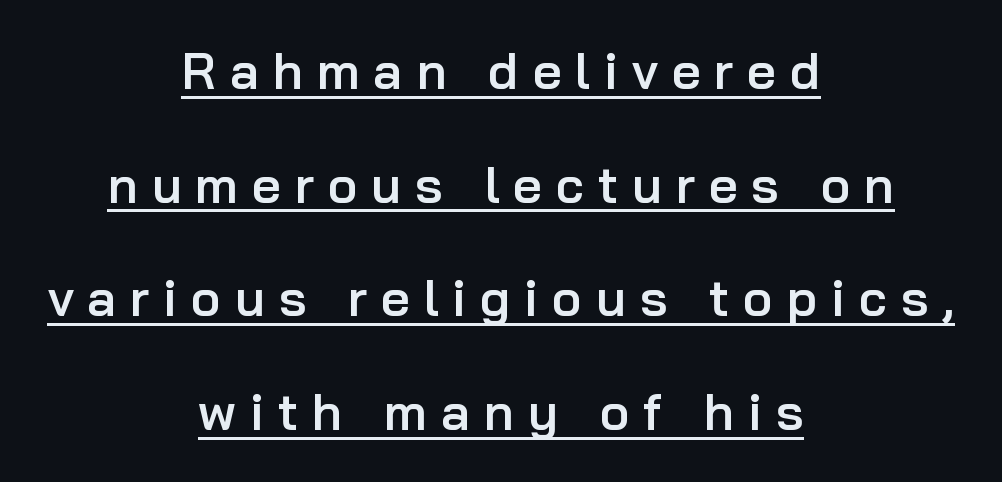
No feet cap the strokes, marking this as sans-serif type. Does a line run under the words? Yes, clearly. The rendering positions every line midway between the sides. These lines are rendered in a variable-pitch font. This is the in-between weight designers call semibold or demi. Characters follow at a spacing far wider than the type designer built in.
